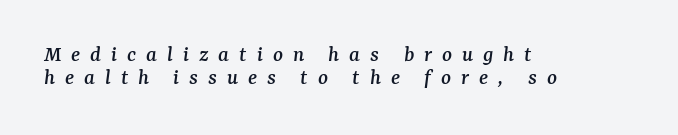
The strip under each line holds only bare page. Tall strokes in this sample are angled rather than plumb. These lines stack with their left ends in a neat column. In terms of letterspacing, this is a distinctly airy, spread setting.
